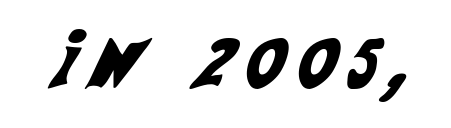
Q: Is the typeface a serif or a sans-serif typeface? A: Sans-serif.
Q: Is the text underlined? A: No.
Q: Width (condensed, normal, or wide)? A: Normal.
Q: Stroke contrast? A: Medium.
Q: x-height? A: Large.
Q: Monospaced? A: No.
